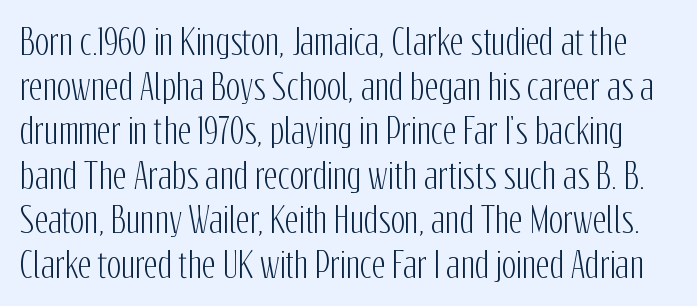
{"serif": "no", "italic": "no", "width": "condensed", "stroke_contrast": "low", "x_height": "medium", "monospaced": "no", "underline": "no", "line_spacing": "normal", "line_spacing_ratio": 1.31, "letter_spacing": "normal", "letter_spacing_em": 0.0, "glyph_px": 34}
